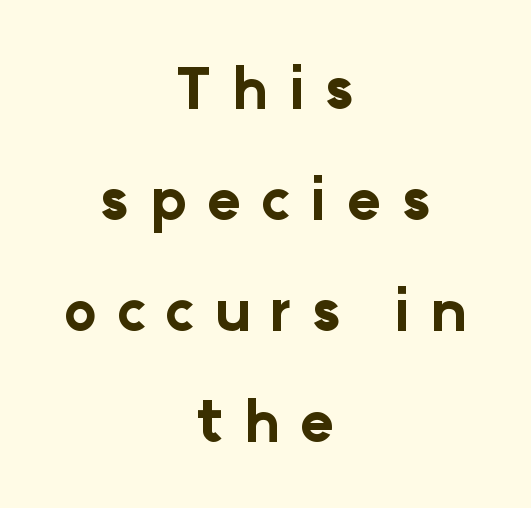
Q: Is the text bold? A: Yes.
Q: Is the text italic (slanted)? A: No, it is upright.
Q: Is the typeface a serif or a sans-serif typeface? A: Sans-serif.
Q: Is the text underlined? A: No.
Q: How is the paragraph aligned? A: Centered.
Q: Is the spacing between letters normal or unusually wide? A: Unusually wide.
Q: Is the spacing between lines tight, normal or loose? A: Loose.
Q: Width (condensed, normal, or wide)? A: Normal.
Q: Stroke contrast? A: Low.
Q: x-height? A: Medium.
Q: Monospaced? A: No.
